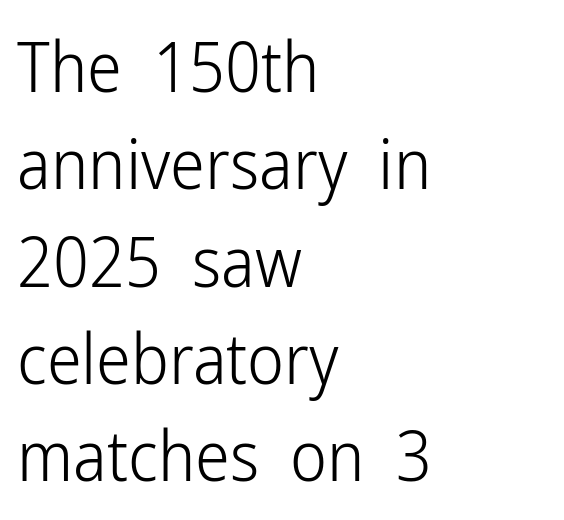
Q: Is the text bold? A: No.
Q: Is the text italic (slanted)? A: No, it is upright.
Q: Is the typeface a serif or a sans-serif typeface? A: Sans-serif.
Q: Is the text underlined? A: No.
Q: How is the paragraph aligned? A: Left-aligned.
Q: Is the spacing between letters normal or unusually wide? A: Normal.
Q: Is the spacing between lines tight, normal or loose? A: Normal.
Q: Width (condensed, normal, or wide)? A: Condensed.
Q: Stroke contrast? A: Low.
Q: x-height? A: Medium.
Q: Monospaced? A: No.
